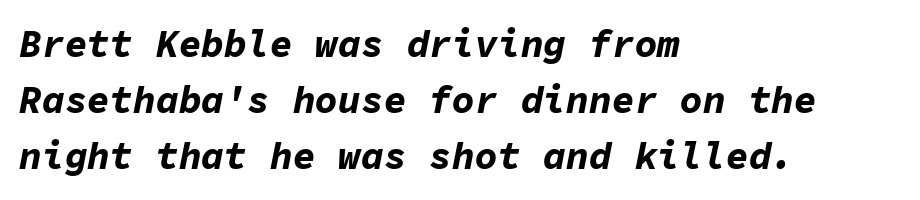
{"italic": "yes", "lean": "right", "slant_degrees": 11, "bold": "yes", "weight": "bold", "width": "normal", "stroke_contrast": "low", "x_height": "medium", "monospaced": "yes", "underline": "no", "align": "left", "line_spacing": "normal", "line_spacing_ratio": 1.48, "letter_spacing": "normal", "letter_spacing_em": 0.0, "glyph_px": 38}
